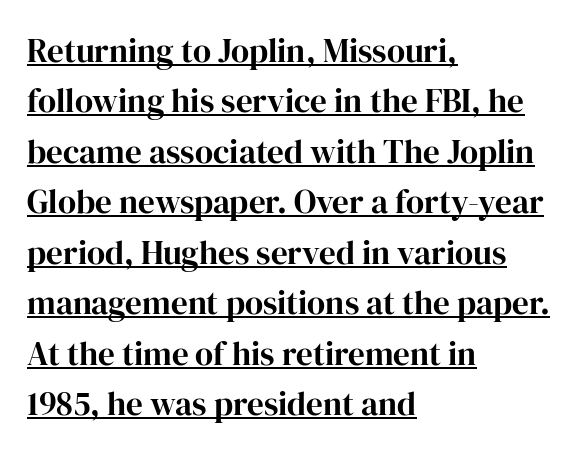
A classic flush-left, rag-right setting is used for this passage. I'd call this a serif setting — the letters wear small feet. Leading: standard. No extra tracking has been applied to these lines.
